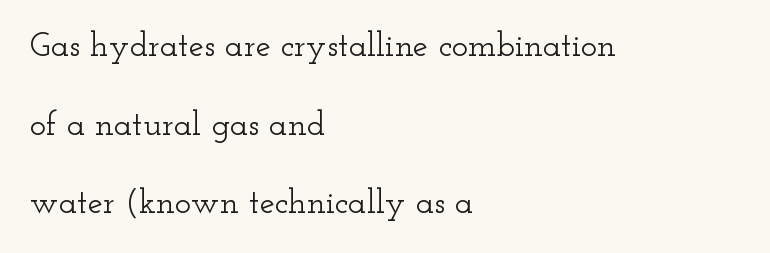
Q: Is the text italic (slanted)? A: No, it is upright.
Q: Is the typeface a serif or a sans-serif typeface? A: Serif.
Q: Is the text underlined? A: No.
Q: How is the paragraph aligned? A: Left-aligned.
Q: Is the spacing between letters normal or unusually wide? A: Normal.
Q: Is the spacing between lines tight, normal or loose? A: Loose.
Q: Width (condensed, normal, or wide)? A: Wide.
Q: Stroke contrast? A: Low.
Q: x-height? A: Small.
Q: Monospaced? A: No.
